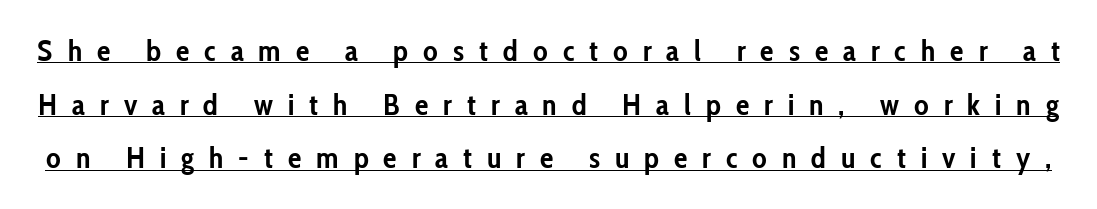
The image shows 30 px semibold, condensed sans-serif type, upright; set line spacing 1.79x, unusually wide letter spacing (+0.5 em), underlined; low stroke contrast and a medium x-height.
